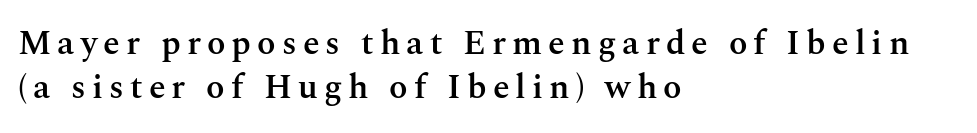
{"serif": "yes", "italic": "no", "bold": "semi", "weight": "semibold", "width": "normal", "stroke_contrast": "medium", "x_height": "medium", "monospaced": "no", "underline": "no", "align": "left", "line_spacing": "normal", "line_spacing_ratio": 1.3, "glyph_px": 34}
